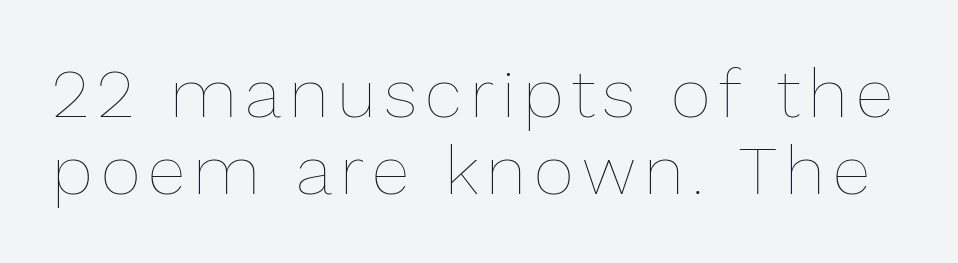
The image shows 69 px thin type, upright; set tight line spacing (1.11x), not underlined; low stroke contrast and a medium x-height.
